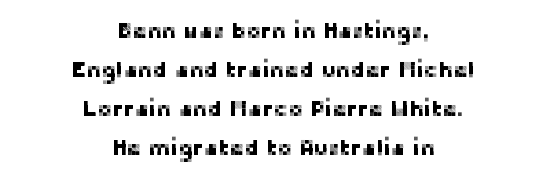
Q: Is the text italic (slanted)? A: No, it is upright.
Q: Is the text underlined? A: No.
Q: How is the paragraph aligned? A: Centered.
Q: Is the spacing between letters normal or unusually wide? A: Normal.
